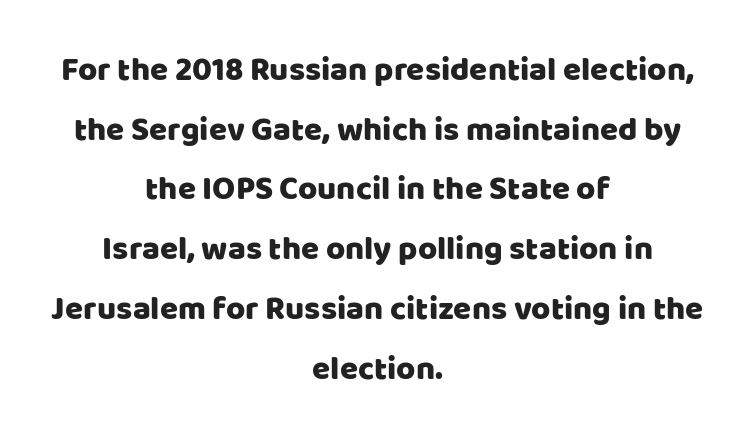
In CSS terms this would be text-align: center. The passage shown has conventional tracking throughout. A typesetter would label this face a sans. Looks like regular typesetting: each glyph gets only the width it needs. Is there any slant? The stems are plumb. Check the space under the baseline: it is left empty.
